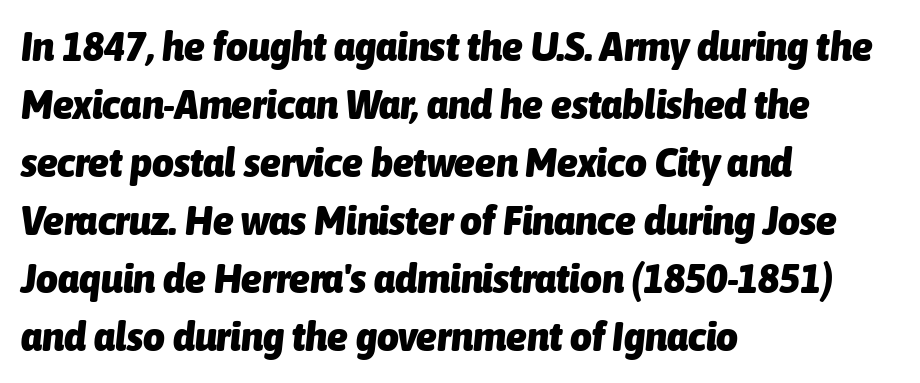
Underline: absent. What weight is shown? A full bold with thick strokes. Here the designer chose a conventional face with non-uniform glyph widths. Casual observation: everything's shoved over to the left. A typesetter would call this leading conventional body-copy spacing. Italic? Definitely — the glyphs are oblique.
